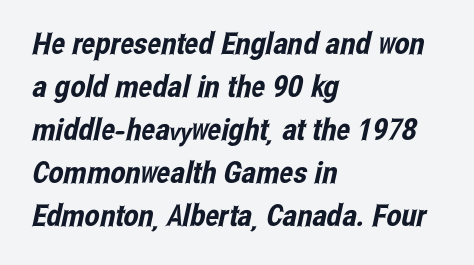
{"serif": "no", "width": "condensed", "stroke_contrast": "low", "x_height": "medium", "monospaced": "no", "underline": "no", "align": "left", "line_spacing": "normal", "line_spacing_ratio": 1.43, "letter_spacing": "normal", "letter_spacing_em": 0.0, "glyph_px": 30}
